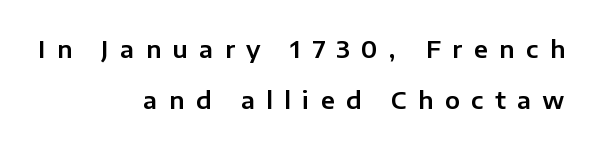
Q: Is the text italic (slanted)? A: No, it is upright.
Q: Is the text underlined? A: No.
Q: How is the paragraph aligned? A: Right-aligned.
Q: Is the spacing between letters normal or unusually wide? A: Unusually wide.
Q: Is the spacing between lines tight, normal or loose? A: Loose.
